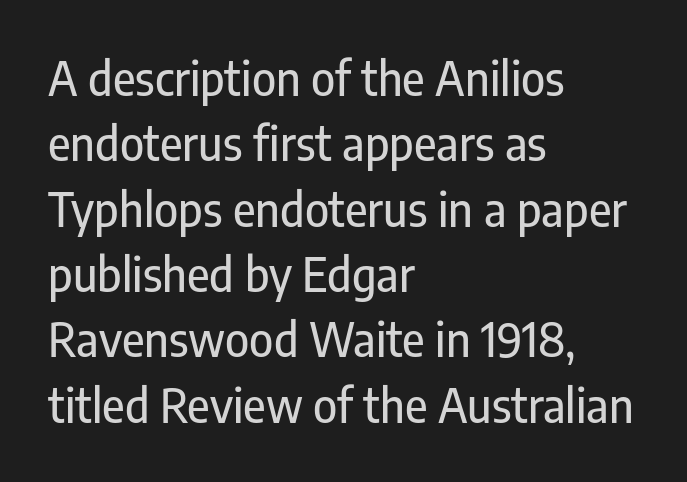
Q: Is the text italic (slanted)? A: No, it is upright.
Q: Is the typeface a serif or a sans-serif typeface? A: Sans-serif.
Q: Is the text underlined? A: No.
Q: How is the paragraph aligned? A: Left-aligned.
Q: Is the spacing between letters normal or unusually wide? A: Normal.
Q: Is the spacing between lines tight, normal or loose? A: Normal.
Q: Width (condensed, normal, or wide)? A: Condensed.
Q: Stroke contrast? A: Low.
Q: x-height? A: Medium.
Q: Monospaced? A: No.
